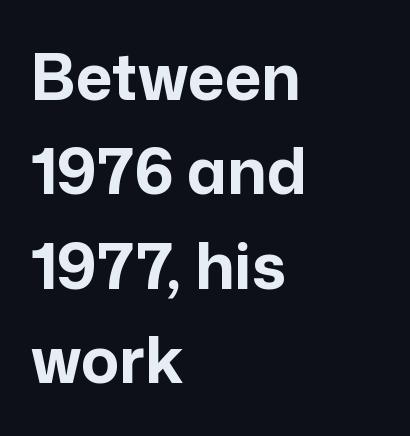
Nothing sits at the stroke ends, so this counts as sans-serif. Do the characters align in a grid? No, the font is proportional. This is roman type, the default non-slanted kind. Caption: multi-line text, flush left, ragged right. Heavy-handed strokes throughout: this text is bold.
